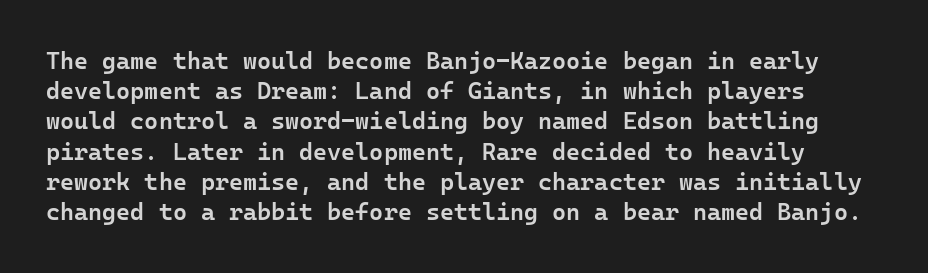
The image shows 24 px text type, upright; set normal line spacing (1.26x), normal letter spacing, not underlined.
